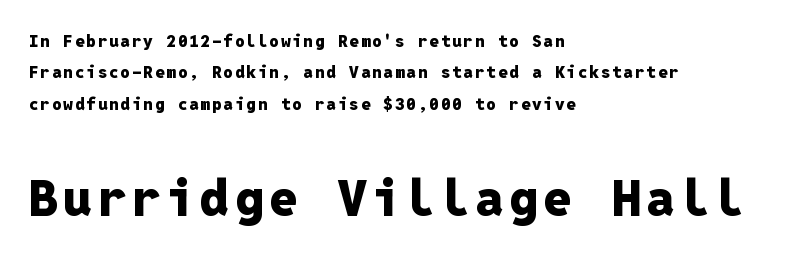
The image shows 51 px heavy sans-serif type, upright, monospaced; set left-aligned, line spacing 1.84x, not underlined; the second (bottom) block is 3.0x larger; low stroke contrast and a medium x-height.
